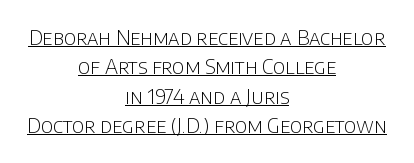
Q: Is the text bold? A: No.
Q: Is the text italic (slanted)? A: No, it is upright.
Q: Is the text underlined? A: Yes.
Q: How is the paragraph aligned? A: Centered.
Q: Is the spacing between letters normal or unusually wide? A: Normal.
Q: Is the spacing between lines tight, normal or loose? A: Normal.
